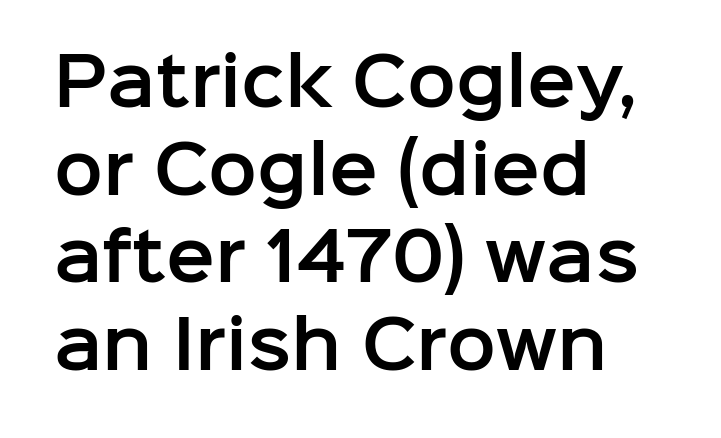
Q: Is the text italic (slanted)? A: No, it is upright.
Q: Is the typeface a serif or a sans-serif typeface? A: Sans-serif.
Q: Is the text underlined? A: No.
Q: How is the paragraph aligned? A: Left-aligned.
Q: Is the spacing between letters normal or unusually wide? A: Normal.
Q: Is the spacing between lines tight, normal or loose? A: Normal.
Q: Width (condensed, normal, or wide)? A: Normal.
Q: Stroke contrast? A: Low.
Q: x-height? A: Medium.
Q: Monospaced? A: No.
